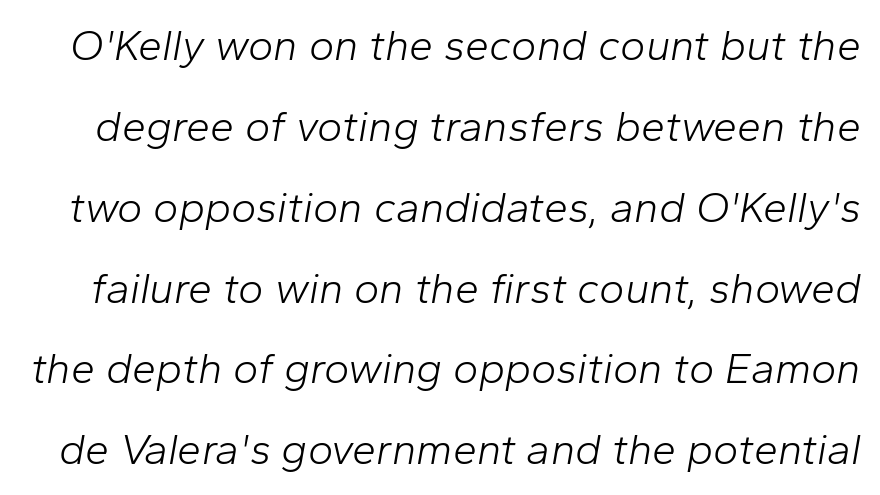
The image shows 43 px light type, italic (leaning right); set line spacing 1.88x, normal letter spacing, not underlined; low stroke contrast and a medium x-height.
